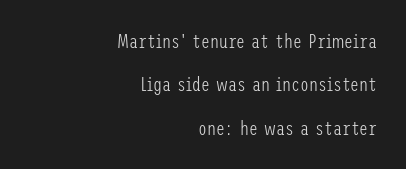
{"italic": "no", "bold": "no", "underline": "no", "align": "right", "line_spacing": "loose", "line_spacing_ratio": 2.17, "letter_spacing": "normal", "letter_spacing_em": 0.0, "glyph_px": 20}
